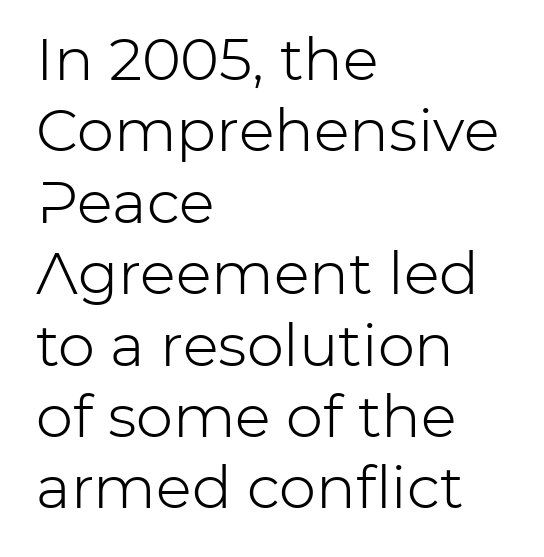
{"serif": "no", "italic": "no", "bold": "no", "weight": "light", "width": "normal", "stroke_contrast": "low", "x_height": "medium", "monospaced": "no", "underline": "no", "align": "left", "line_spacing_ratio": 1.21, "letter_spacing": "normal", "letter_spacing_em": 0.0, "glyph_px": 59}
